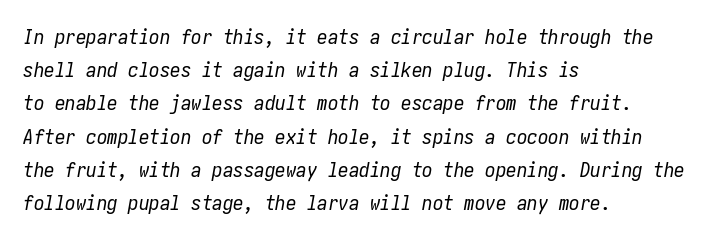
Q: Is the text bold? A: No.
Q: Is the text italic (slanted)? A: Yes, it leans right by about 10 degrees.
Q: Is the text underlined? A: No.
Q: How is the paragraph aligned? A: Left-aligned.
Q: Is the spacing between letters normal or unusually wide? A: Normal.
Q: Is the spacing between lines tight, normal or loose? A: Normal.
